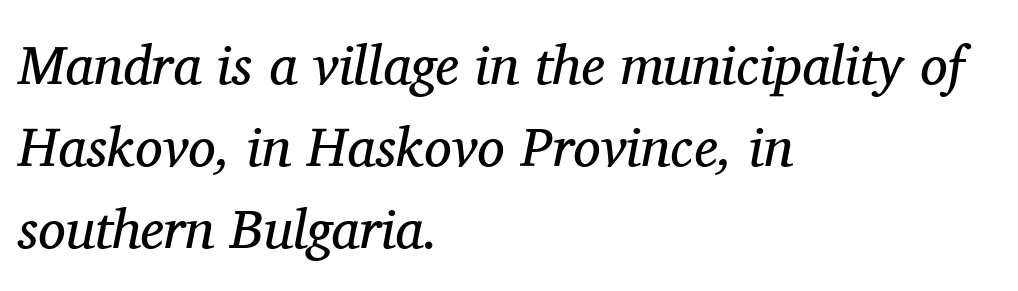
The image shows 55 px regular-weight serif type, italic (leaning right); set left-aligned, normal line spacing (1.49x), normal letter spacing, not underlined; medium stroke contrast and a medium x-height.
